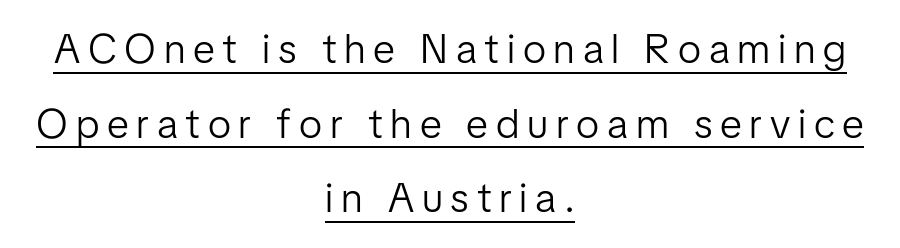
Italic: no, the glyphs are upright roman. The lettering is marked with a stroke running underneath it. If you folded the block vertically in half, each line would mirror itself in length. Proportional: the letters do not fall into vertical columns. Nope, no serifs anywhere on these letters.
